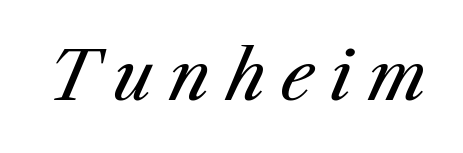
Slant detected: the letters are inclined. The font is comparable to plain body text, perhaps lighter. The letters advance in unequal steps, a hallmark of proportional type. Each word looks stretched out because of the extra space between its letters.
